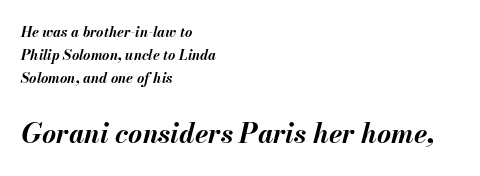
The image shows 27 px bold type, italic (leaning right); set left-aligned, normal line spacing (1.66x), normal letter spacing, not underlined; the second (bottom) block is 1.93x larger.
